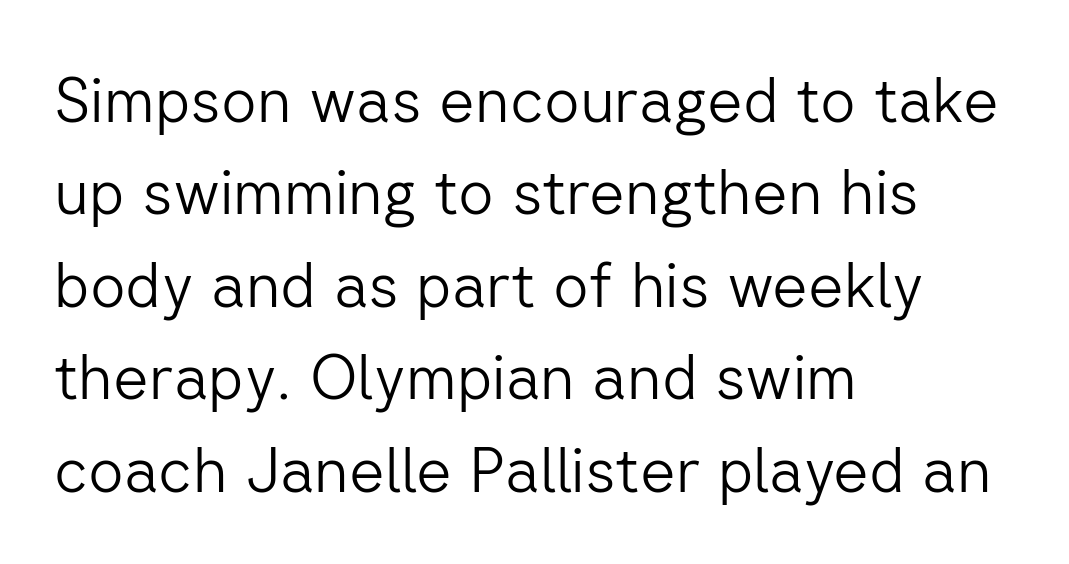
The image shows 62 px light sans-serif type, upright; set left-aligned, normal line spacing (1.49x), normal letter spacing, not underlined; low stroke contrast and a medium x-height.
